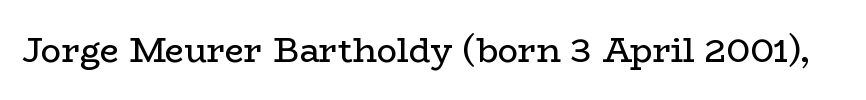
Q: Is the text bold? A: No.
Q: Is the text italic (slanted)? A: No, it is upright.
Q: Is the typeface a serif or a sans-serif typeface? A: Serif.
Q: Is the text underlined? A: No.
Q: Is the spacing between letters normal or unusually wide? A: Normal.
Q: Width (condensed, normal, or wide)? A: Wide.
Q: Stroke contrast? A: Low.
Q: x-height? A: Medium.
Q: Monospaced? A: No.
